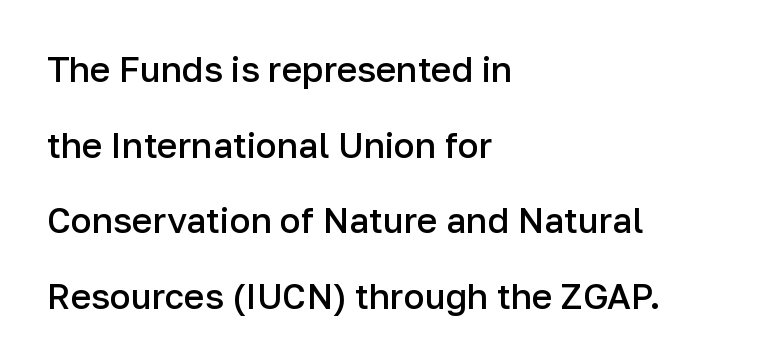
Q: Is the text bold? A: Semi-bold.
Q: Is the text italic (slanted)? A: No, it is upright.
Q: Is the typeface a serif or a sans-serif typeface? A: Sans-serif.
Q: Is the text underlined? A: No.
Q: How is the paragraph aligned? A: Left-aligned.
Q: Is the spacing between letters normal or unusually wide? A: Normal.
Q: Is the spacing between lines tight, normal or loose? A: Loose.
Q: Width (condensed, normal, or wide)? A: Normal.
Q: Stroke contrast? A: Low.
Q: x-height? A: Medium.
Q: Monospaced? A: No.
